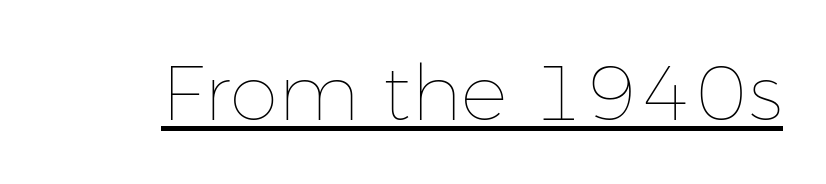
Caption: face not bold, strokes unweighted. Observe the ordinary spacing: letters are neighbours, not strangers. Underlined type. Ordinary non-slanted type is in use. Looks like regular typesetting: each glyph gets only the width it needs.
